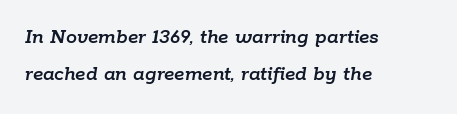
{"italic": "yes", "lean": "right", "slant_degrees": 9, "underline": "no", "align": "left", "line_spacing": "normal", "line_spacing_ratio": 1.69, "letter_spacing": "normal", "letter_spacing_em": 0.0, "glyph_px": 22}
